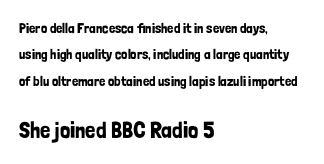
The letters stand upright; this is a roman face. How are the letters spaced? Ordinarily, with no added tracking. The second block has been scaled up relative to the first. Check under the words: just untouched page. Line starts are locked; line ends wander.
